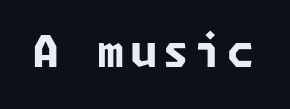
{"serif": "no", "bold": "yes", "weight": "bold", "width": "normal", "stroke_contrast": "low", "x_height": "medium", "underline": "no", "glyph_px": 44}
